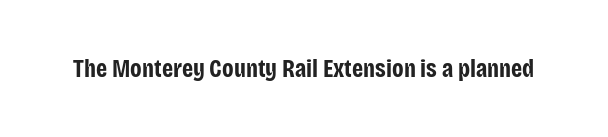
{"italic": "no", "bold": "yes", "underline": "no", "letter_spacing": "normal", "letter_spacing_em": 0.0, "glyph_px": 25}
